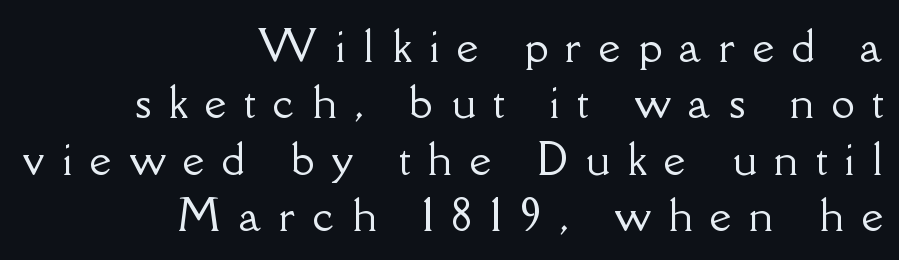
{"serif": "yes", "italic": "no", "width": "normal", "stroke_contrast": "low", "x_height": "small", "monospaced": "no", "underline": "no", "align": "right", "line_spacing": "normal", "line_spacing_ratio": 1.34, "letter_spacing": "wide", "letter_spacing_em": 0.42, "glyph_px": 42}
